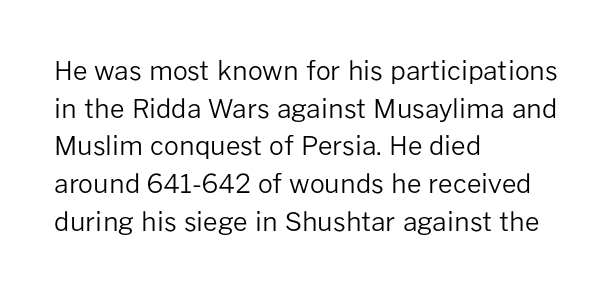
The image shows 26 px text type, upright; set left-aligned, normal line spacing (1.45x), normal letter spacing, not underlined.
